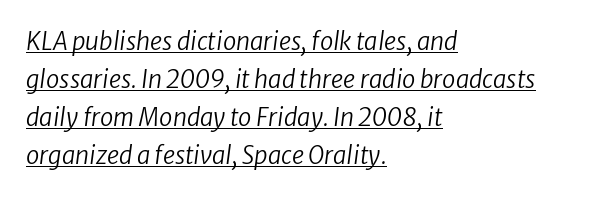
The gaps between neighbouring characters are ordinary and unremarkable. This rendering features underlined lettering. Reading down the block, your eye returns to a fixed left position each line. Successive baselines arrive at the customary interval. The typeface has the unassuming heft of standard copy or less.
